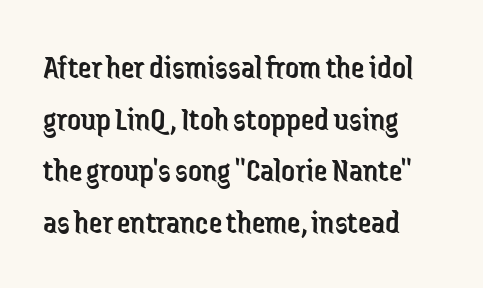
Does the leading feel generous? No, just average. The strokes carry an ordinary text weight at most. The rendering keeps characters at their native spacing. The axis of the letterforms is exactly vertical. The area under the type is left untouched. What kind of face is this? One without serifs — a sans.
